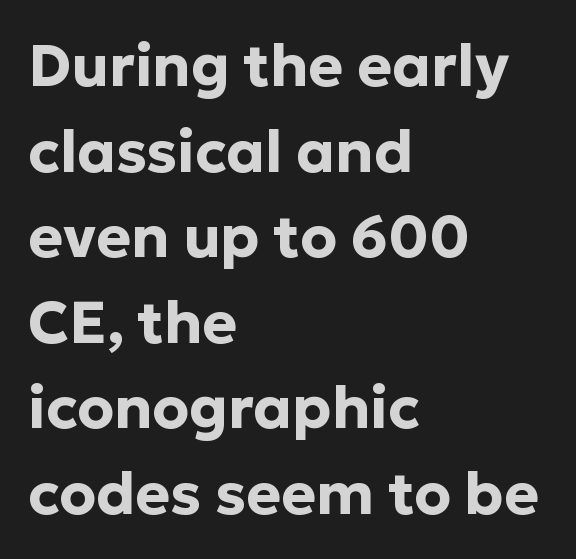
The image shows 59 px bold sans-serif type, upright; set left-aligned, normal line spacing (1.45x), normal letter spacing, not underlined; low stroke contrast and a medium x-height.
